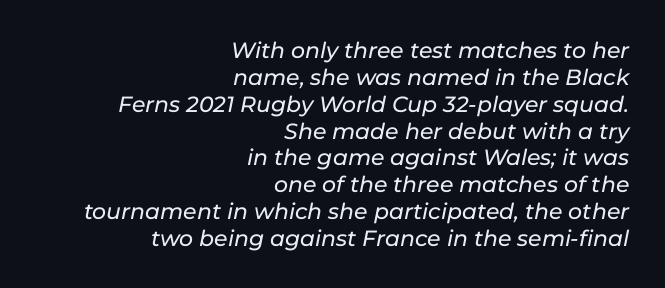
The image shows 22 px text type, italic (leaning right); set right-aligned, line spacing 1.22x, normal letter spacing, not underlined.
